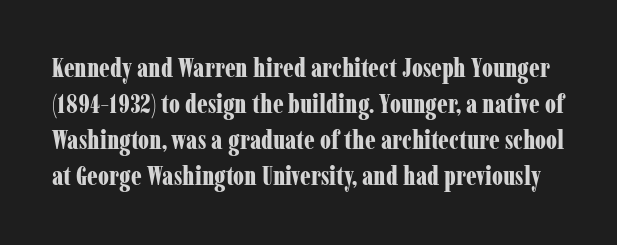
{"italic": "no", "bold": "yes", "underline": "no", "line_spacing": "normal", "line_spacing_ratio": 1.39, "letter_spacing": "normal", "letter_spacing_em": 0.0, "glyph_px": 26}
